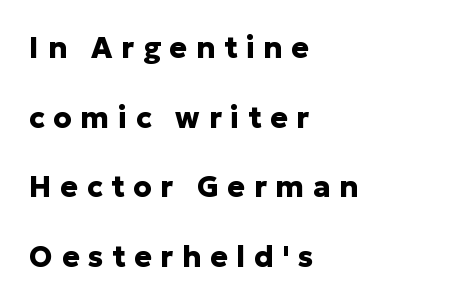
The image shows 29 px heavy sans-serif type, upright; set left-aligned, loose line spacing (2.4x), unusually wide letter spacing (+0.3 em), not underlined; low stroke contrast and a medium x-height.
